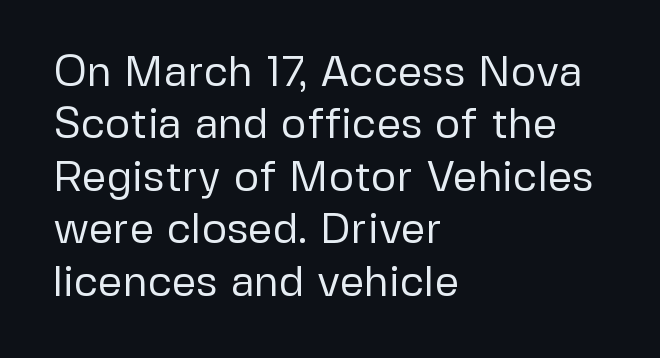
The image shows 43 px regular-weight sans-serif type, upright; set left-aligned, line spacing 1.22x, normal letter spacing, not underlined; low stroke contrast and a medium x-height.
